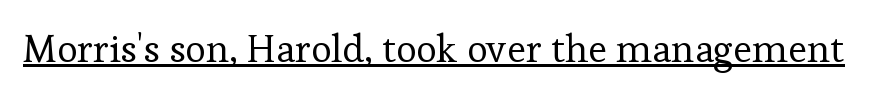
The face looks like a standard text weight, possibly lighter. What decoration does the sample have? An underline. Old-style or modern, the face here clearly has serifs. Nothing unusual about the tracking: characters are spaced as the font intends. The type sits square on the baseline with zero lean.
